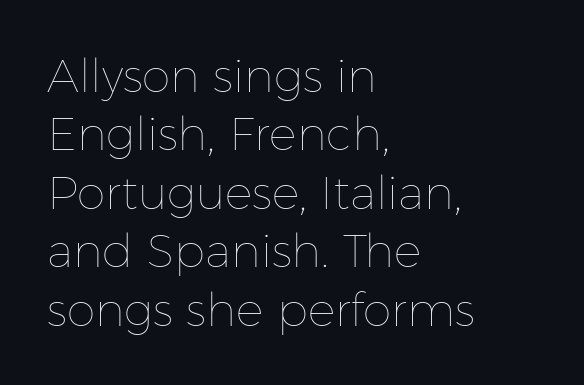
Here the glyphs are tracked normally, forming tight word shapes. A bare baseline throughout the passage. Is there any slant? The stems are plumb. Each letter keeps its own natural width here, so spacing adapts to shape.
